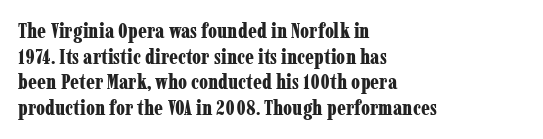
Q: Is the text bold? A: Yes.
Q: Is the text italic (slanted)? A: No, it is upright.
Q: Is the text underlined? A: No.
Q: How is the paragraph aligned? A: Left-aligned.
Q: Is the spacing between letters normal or unusually wide? A: Normal.
